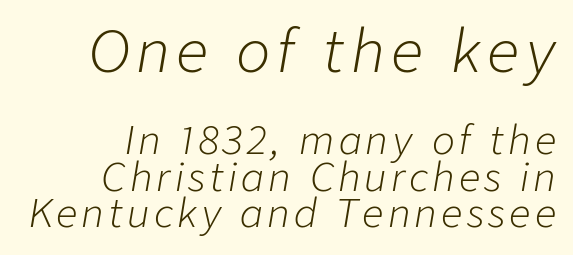
The image shows 57 px light type, italic (leaning right); set right-aligned, tight line spacing (0.96x), not underlined; the first (top) block is 1.5x larger; low stroke contrast and a medium x-height.
